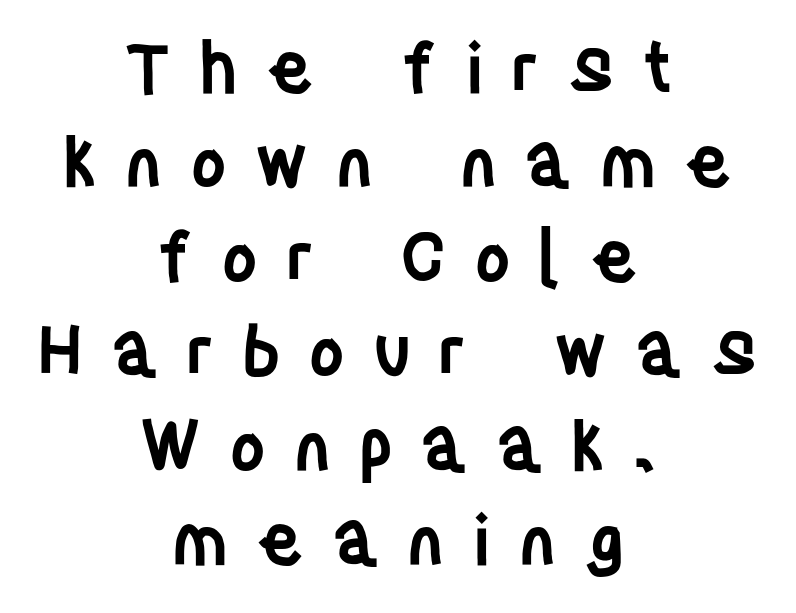
Where is the straight margin? There isn't one; the lines are centered. Leading: standard. Check under the words: just untouched page. Looks like regular typesetting: each glyph gets only the width it needs. This is sans-serif lettering, the kind often seen on screens and signage. A roman cut, with each character standing at attention.
